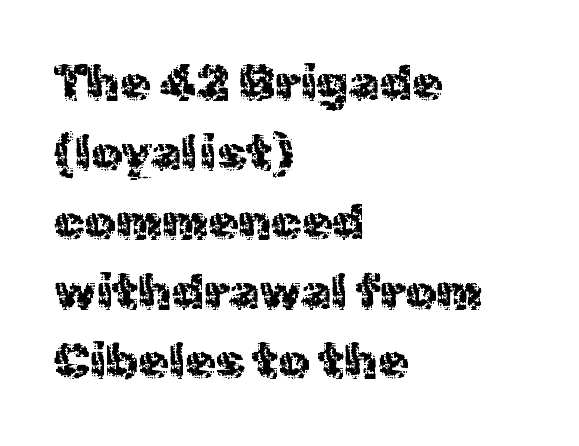
Q: Is the text bold? A: No.
Q: Is the text italic (slanted)? A: No, it is upright.
Q: Is the typeface a serif or a sans-serif typeface? A: Sans-serif.
Q: Is the text underlined? A: No.
Q: How is the paragraph aligned? A: Left-aligned.
Q: Is the spacing between letters normal or unusually wide? A: Normal.
Q: Is the spacing between lines tight, normal or loose? A: Normal.
Q: Width (condensed, normal, or wide)? A: Normal.
Q: x-height? A: Medium.
Q: Monospaced? A: No.
